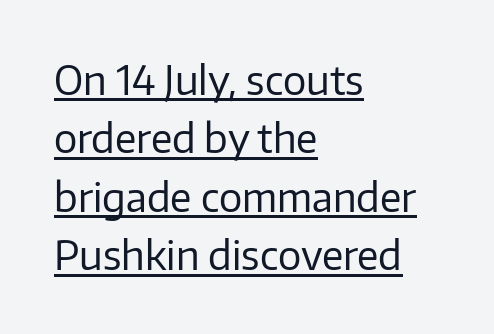
Q: Is the text bold? A: No.
Q: Is the text italic (slanted)? A: No, it is upright.
Q: Is the typeface a serif or a sans-serif typeface? A: Sans-serif.
Q: Is the text underlined? A: Yes.
Q: How is the paragraph aligned? A: Left-aligned.
Q: Is the spacing between letters normal or unusually wide? A: Normal.
Q: Is the spacing between lines tight, normal or loose? A: Normal.
Q: Width (condensed, normal, or wide)? A: Normal.
Q: Stroke contrast? A: Low.
Q: x-height? A: Medium.
Q: Monospaced? A: No.
